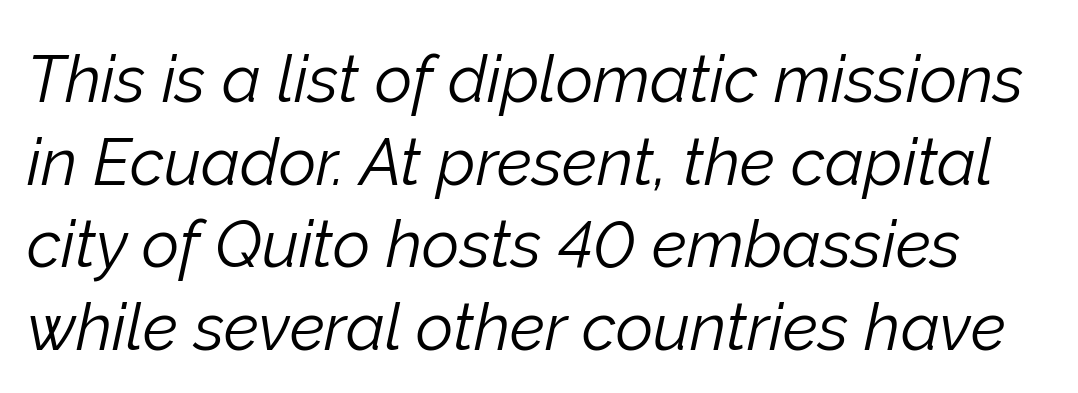
{"italic": "yes", "lean": "right", "slant_degrees": 12, "bold": "no", "weight": "light", "width": "normal", "stroke_contrast": "low", "x_height": "medium", "monospaced": "no", "underline": "no", "line_spacing": "normal", "line_spacing_ratio": 1.27, "letter_spacing": "normal", "letter_spacing_em": 0.0, "glyph_px": 65}
